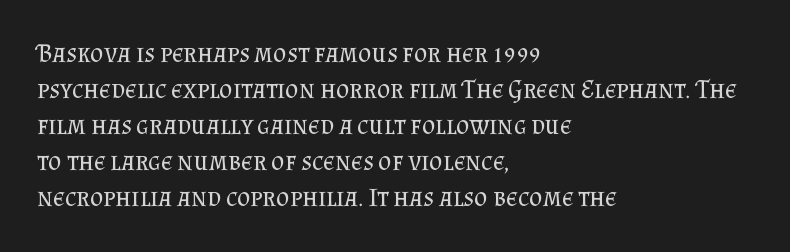
The image shows 26 px text type, upright; set left-aligned, normal line spacing (1.38x), normal letter spacing, not underlined.
